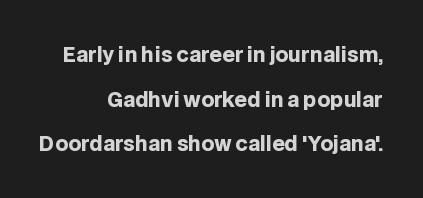
Line spacing here is loose. A dark, heavy texture on the line: the type is bold. The space directly below the letters is spotless. Compared with typical body copy, the letter spacing here is the same.
